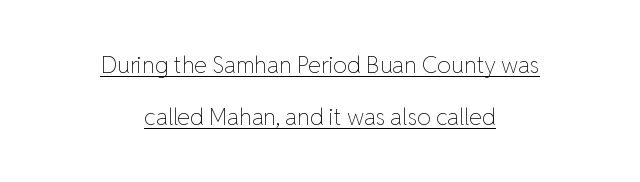
On a weight scale, this lands at 450 or below. Somebody hit Ctrl+U on this one — the words are underlined. Rows of type keep a wide berth in the vertical direction. The lettering holds an erect, upright posture throughout. Each line is balanced around a shared central axis. Default kerning and tracking; the words read as compact shapes.
